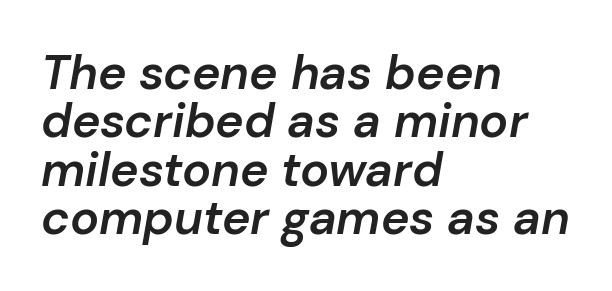
{"italic": "yes", "lean": "right", "slant_degrees": 10, "bold": "semi", "weight": "semibold", "width": "normal", "stroke_contrast": "low", "x_height": "medium", "monospaced": "no", "underline": "no", "align": "left", "line_spacing": "tight", "line_spacing_ratio": 1.01, "letter_spacing": "normal", "letter_spacing_em": 0.0, "glyph_px": 48}
